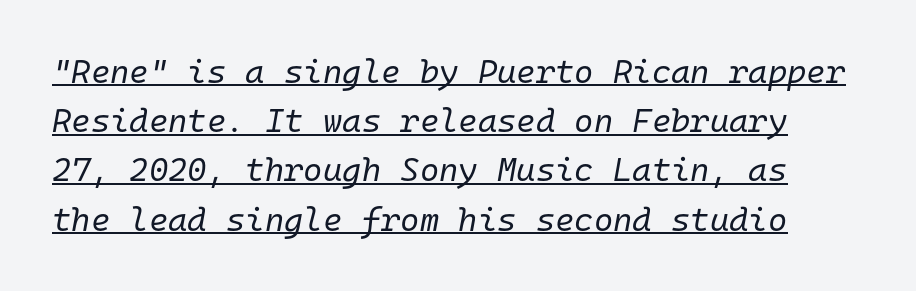
A typesetter would call this monospace, since all characters share one set width. The cut favours lightness, reaching ordinary text weight at its darkest. Normally led — the rows are evenly, conventionally spaced. The rendering keeps characters at their native spacing. Yep, that's italic — everything's leaning.
